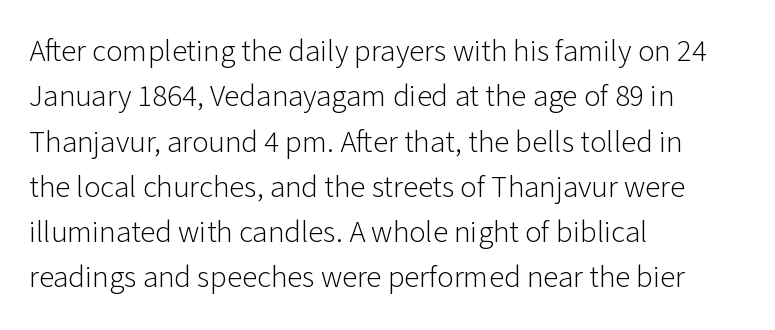
Vertical strokes here are truly vertical. Honestly, the row spacing looks completely unremarkable. What kind of face is this? One without serifs — a sans. The rendering uses natural spacing where letterforms have individual widths. A light-to-regular cut is what we see here.
